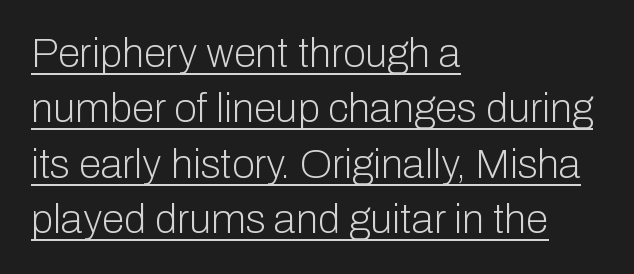
{"serif": "no", "italic": "no", "bold": "no", "weight": "light", "width": "normal", "stroke_contrast": "low", "x_height": "medium", "monospaced": "no", "underline": "yes", "align": "left", "line_spacing": "normal", "line_spacing_ratio": 1.35, "letter_spacing": "normal", "letter_spacing_em": 0.0, "glyph_px": 41}
